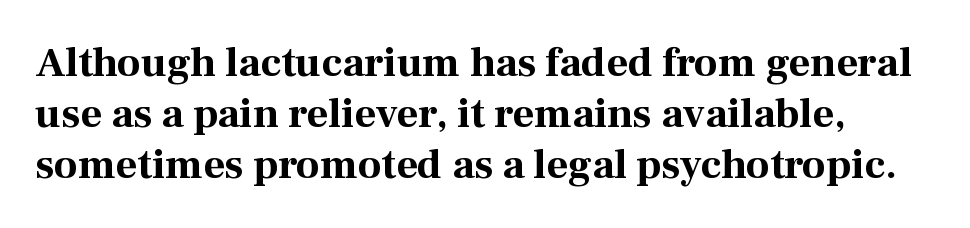
Q: Is the text bold? A: Yes.
Q: Is the text italic (slanted)? A: No, it is upright.
Q: Is the typeface a serif or a sans-serif typeface? A: Serif.
Q: Is the text underlined? A: No.
Q: Is the spacing between letters normal or unusually wide? A: Normal.
Q: Width (condensed, normal, or wide)? A: Normal.
Q: Stroke contrast? A: Medium.
Q: x-height? A: Medium.
Q: Monospaced? A: No.
